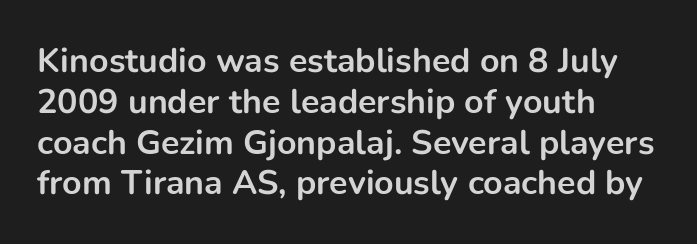
{"serif": "no", "italic": "no", "bold": "yes", "weight": "bold", "width": "normal", "stroke_contrast": "low", "x_height": "medium", "monospaced": "no", "underline": "no", "align": "left", "line_spacing_ratio": 1.2, "letter_spacing": "normal", "letter_spacing_em": 0.0, "glyph_px": 34}
